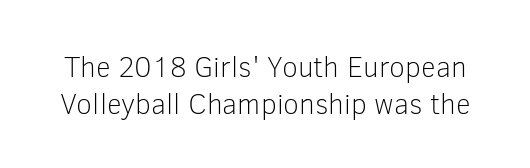
Q: Is the text bold? A: No.
Q: Is the text italic (slanted)? A: No, it is upright.
Q: Is the typeface a serif or a sans-serif typeface? A: Sans-serif.
Q: Is the text underlined? A: No.
Q: Is the spacing between letters normal or unusually wide? A: Normal.
Q: Is the spacing between lines tight, normal or loose? A: Normal.
Q: Width (condensed, normal, or wide)? A: Normal.
Q: Stroke contrast? A: Low.
Q: x-height? A: Medium.
Q: Monospaced? A: No.
